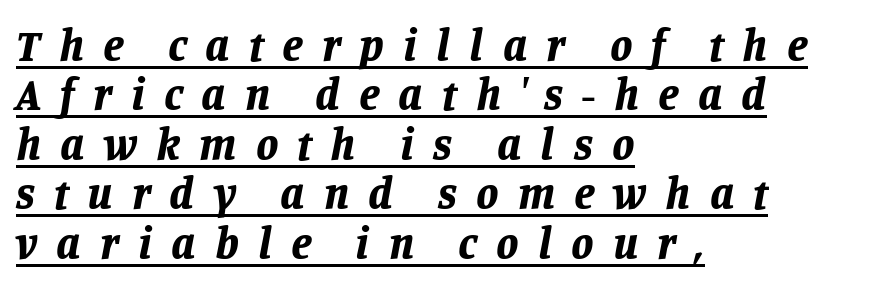
You could not count columns in this text — the font is proportionally spaced. The letters are slanted; this is an italic face. The ragged edge is on the right, which tells us the setting is flush left. Caption: lettering with a line underneath.
